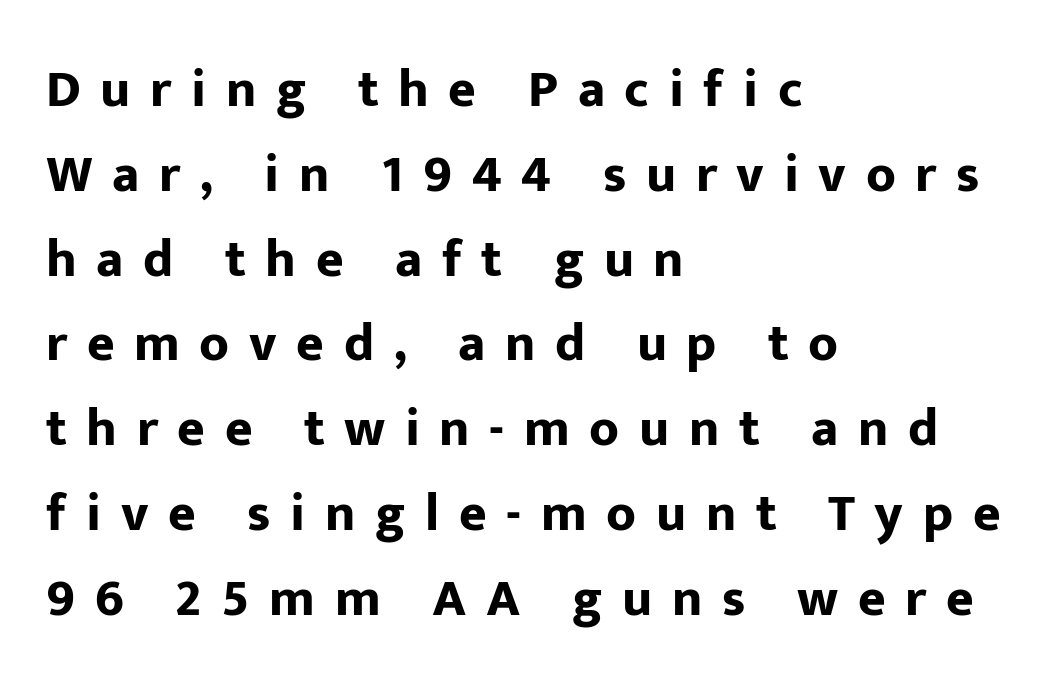
Unmarked baselines from the first word to the last. Someone cranked the tracking dial way up on this one. This block has exactly the height ordinary leading produces. The designer went with a sans here, leaving each stem footless.
